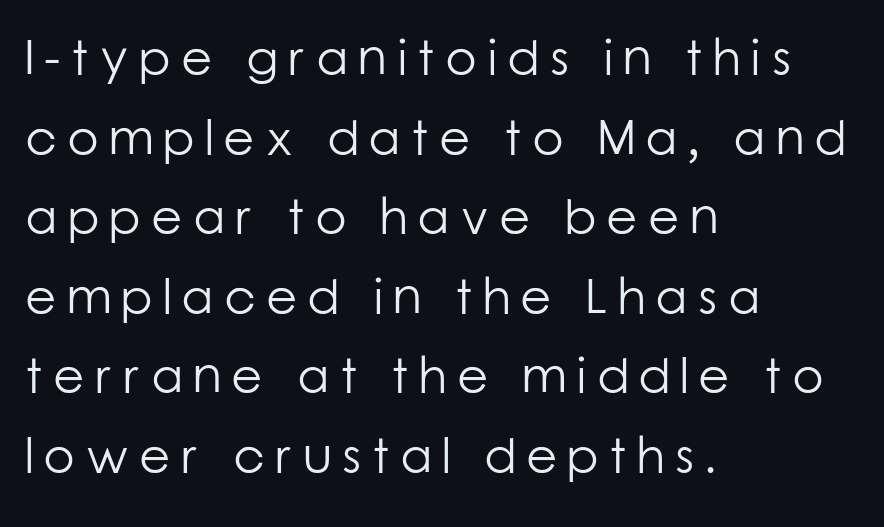
The image shows 51 px light sans-serif type, upright; set left-aligned, normal line spacing (1.56x), not underlined; low stroke contrast and a medium x-height.
